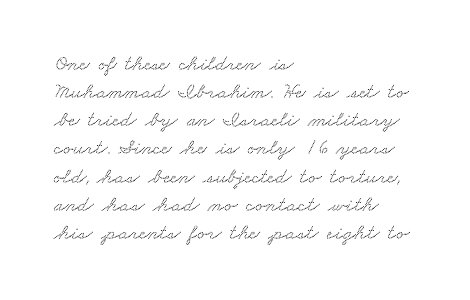
The lines sit at an ordinary, default distance from one another. Alignment: flush left. The tracking reads as untouched default to a designer's eye. The area under the type is left untouched.
